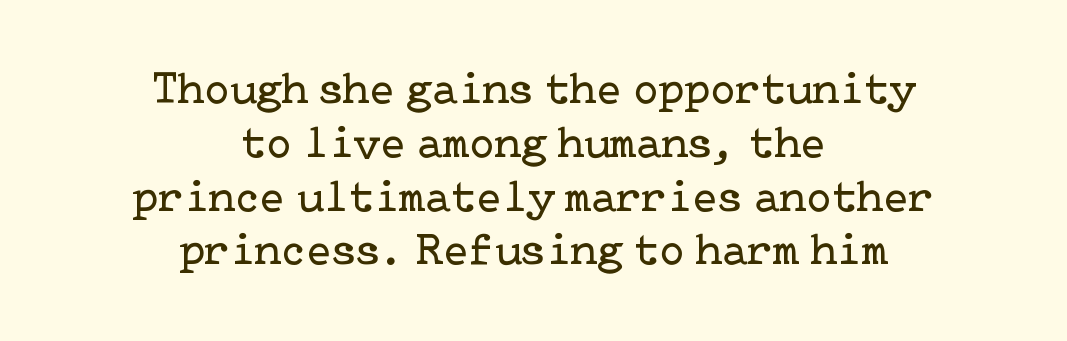
Classification — serif. Caption: standard tracking, unaltered. Nope, not italic — everything's standing straight. The rag falls on both sides of this text block equally. The font sits on the lighter half of the weight spectrum, regular included. Descender tails drop into unmarked territory.
